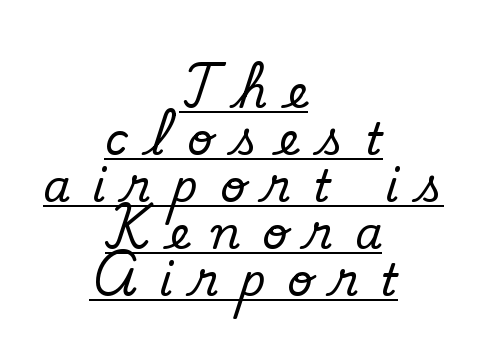
The image shows 44 px regular-weight sans-serif type; set centered, tight line spacing (1.07x), unusually wide letter spacing (+0.48 em), underlined; low stroke contrast and a small x-height.
